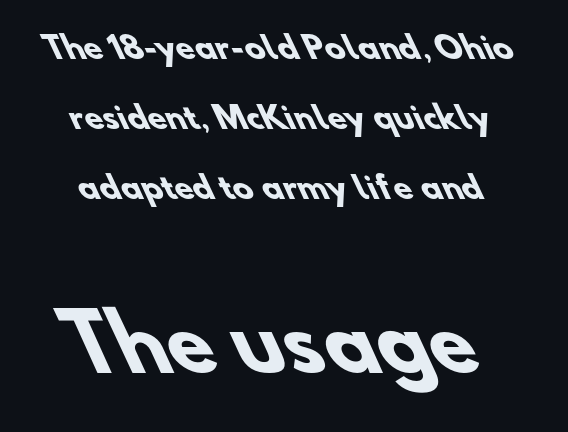
Notice how the passage keeps no hard edge, just a central spine. Rows of type keep a wide berth in the vertical direction. Nothing sits at the stroke ends, so this counts as sans-serif. The more generous point size was reserved for the lower chunk.
